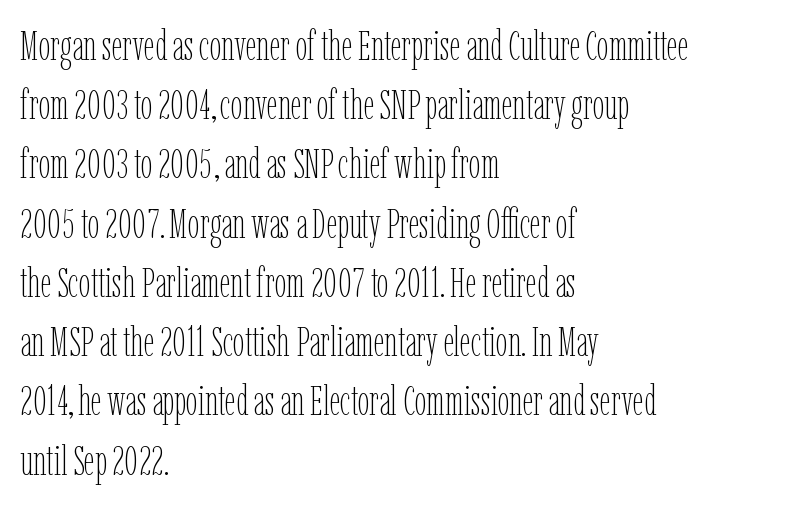
The image shows 42 px thin, condensed type, upright; set left-aligned, normal line spacing (1.41x), normal letter spacing, not underlined; low stroke contrast and a medium x-height.
